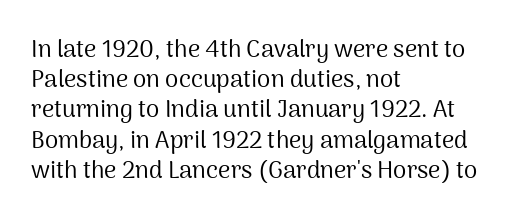
The image shows 24 px text type, upright; set left-aligned, normal line spacing (1.26x), normal letter spacing, not underlined.
